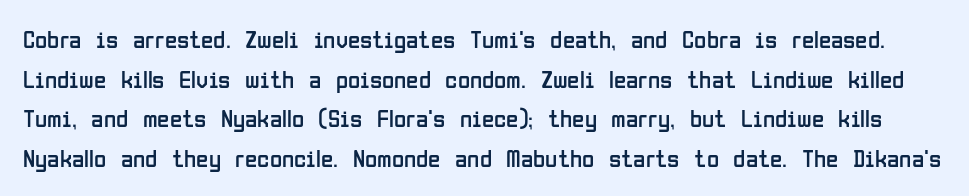
{"italic": "no", "bold": "no", "underline": "no", "line_spacing": "normal", "line_spacing_ratio": 1.59, "letter_spacing": "normal", "letter_spacing_em": 0.0, "glyph_px": 25}
